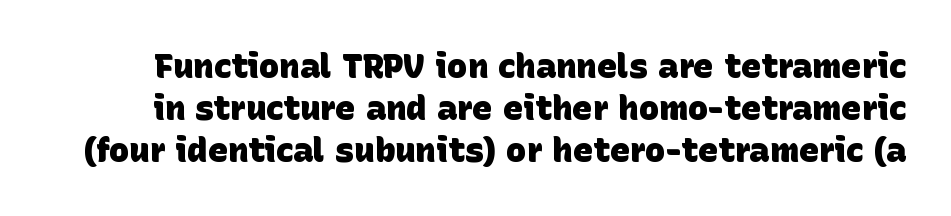
{"serif": "no", "bold": "yes", "weight": "heavy", "width": "normal", "stroke_contrast": "low", "x_height": "large", "monospaced": "no", "underline": "no", "line_spacing_ratio": 1.23, "letter_spacing": "normal", "letter_spacing_em": 0.0, "glyph_px": 34}
